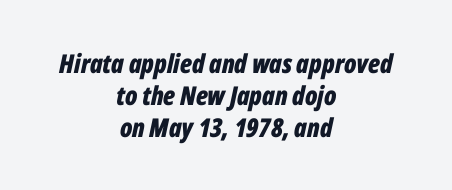
{"italic": "yes", "lean": "right", "slant_degrees": 12, "bold": "yes", "underline": "no", "align": "center", "line_spacing_ratio": 1.23, "letter_spacing": "normal", "letter_spacing_em": 0.0, "glyph_px": 26}
